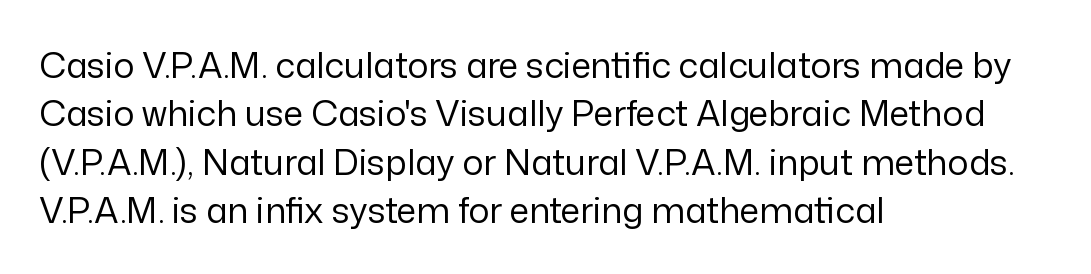
The image shows 35 px regular-weight sans-serif type, upright; set left-aligned, normal line spacing (1.38x), normal letter spacing, not underlined; low stroke contrast and a medium x-height.
